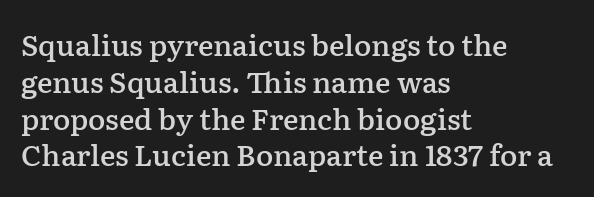
Q: Is the text bold? A: Semi-bold.
Q: Is the text italic (slanted)? A: No, it is upright.
Q: Is the typeface a serif or a sans-serif typeface? A: Serif.
Q: Is the text underlined? A: No.
Q: How is the paragraph aligned? A: Left-aligned.
Q: Is the spacing between letters normal or unusually wide? A: Normal.
Q: Is the spacing between lines tight, normal or loose? A: Normal.
Q: Width (condensed, normal, or wide)? A: Normal.
Q: Stroke contrast? A: Low.
Q: x-height? A: Medium.
Q: Monospaced? A: No.
